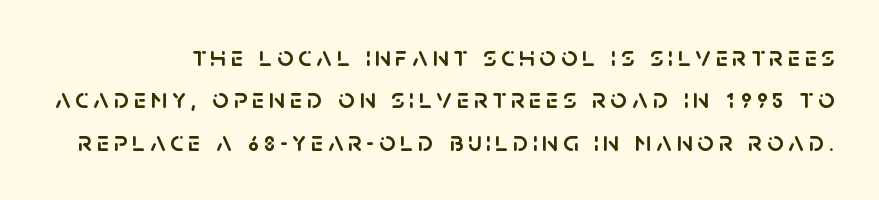
Q: Is the text italic (slanted)? A: No, it is upright.
Q: Is the typeface a serif or a sans-serif typeface? A: Sans-serif.
Q: Is the text underlined? A: No.
Q: Is the spacing between lines tight, normal or loose? A: Normal.
Q: Width (condensed, normal, or wide)? A: Normal.
Q: Stroke contrast? A: Low.
Q: x-height? A: Large.
Q: Monospaced? A: No.
